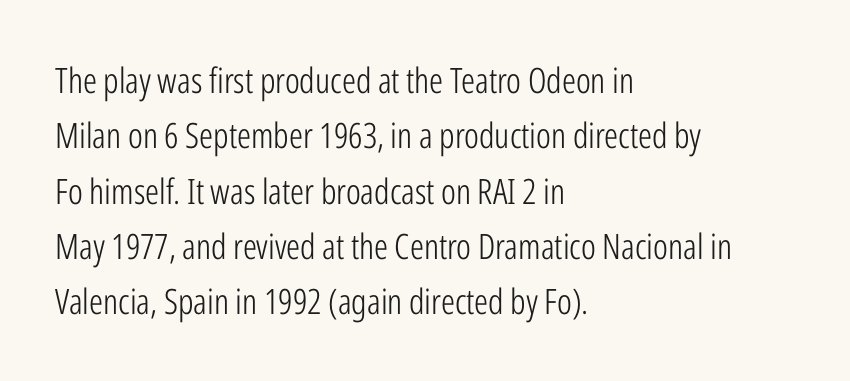
{"serif": "no", "italic": "no", "bold": "no", "weight": "light", "width": "condensed", "stroke_contrast": "low", "x_height": "medium", "monospaced": "no", "underline": "no", "align": "left", "line_spacing": "normal", "line_spacing_ratio": 1.58, "letter_spacing": "normal", "letter_spacing_em": 0.0, "glyph_px": 35}
